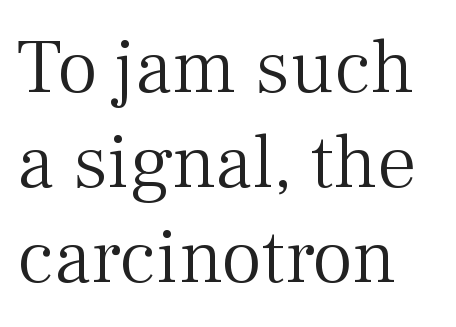
The image shows 78 px light serif type, upright; set left-aligned, line spacing 1.22x, normal letter spacing, not underlined; medium stroke contrast and a medium x-height.
